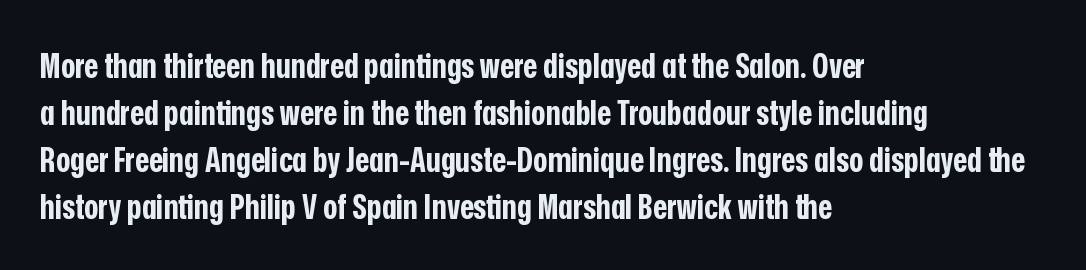
The passage shown is typed in a proportional face where columns would drift. The paragraph shown leans on its left margin. Honestly, there is no underline to notice here at all. The type sits square on the baseline with zero lean.
